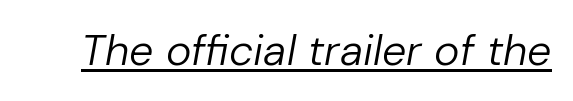
Each line of the rendering has a horizontal stroke beneath the glyphs. Heft: none added — not bold. You can tell it's italic because the verticals aren't actually vertical. Between one letter and the next there's only the usual sliver of space. Looks like regular typesetting: each glyph gets only the width it needs.
